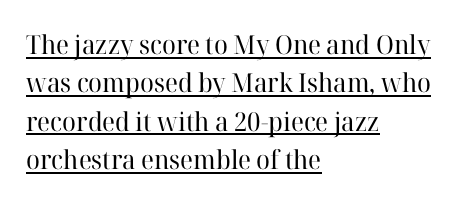
The image shows 26 px text type, upright; set left-aligned, normal line spacing (1.48x), normal letter spacing, underlined.
